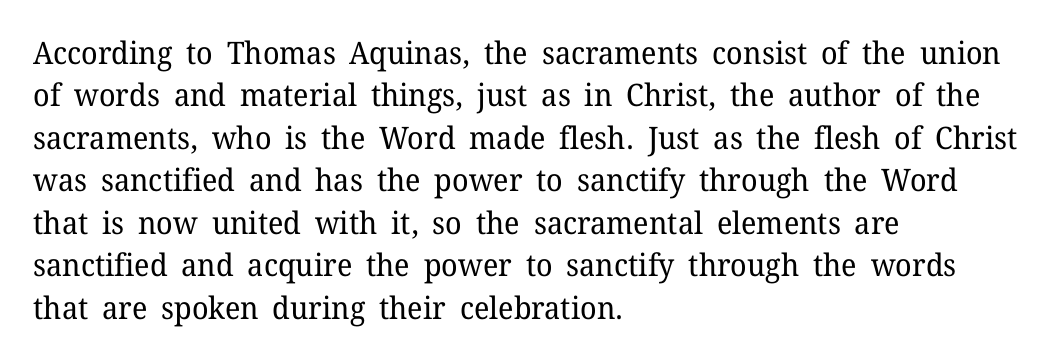
Q: Is the text bold? A: No.
Q: Is the text italic (slanted)? A: No, it is upright.
Q: Is the typeface a serif or a sans-serif typeface? A: Serif.
Q: Is the text underlined? A: No.
Q: How is the paragraph aligned? A: Left-aligned.
Q: Is the spacing between letters normal or unusually wide? A: Normal.
Q: Is the spacing between lines tight, normal or loose? A: Normal.
Q: Width (condensed, normal, or wide)? A: Normal.
Q: Stroke contrast? A: Low.
Q: x-height? A: Medium.
Q: Monospaced? A: No.
